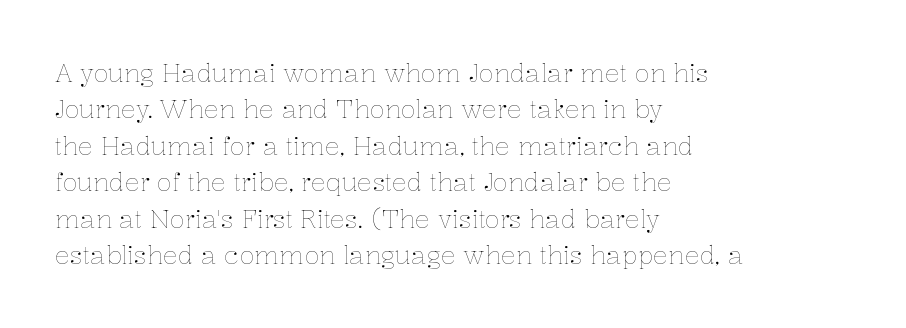
In terms of posture, this sample is upright. The passage shown has conventional tracking throughout. The zone under the glyphs is completely vacant. The lines are quadded left. These glyphs show unthickened strokes, regular width or finer. Rows of type keep a routine distance in the vertical direction.
